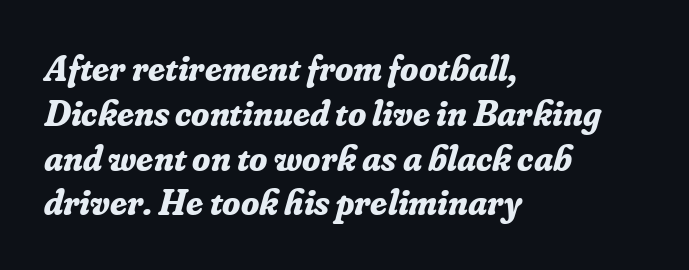
{"serif": "yes", "italic": "yes", "lean": "right", "slant_degrees": 16, "bold": "yes", "weight": "bold", "width": "normal", "stroke_contrast": "low", "x_height": "small", "monospaced": "no", "underline": "no", "align": "left", "line_spacing_ratio": 1.21, "letter_spacing": "normal", "letter_spacing_em": 0.0, "glyph_px": 37}
